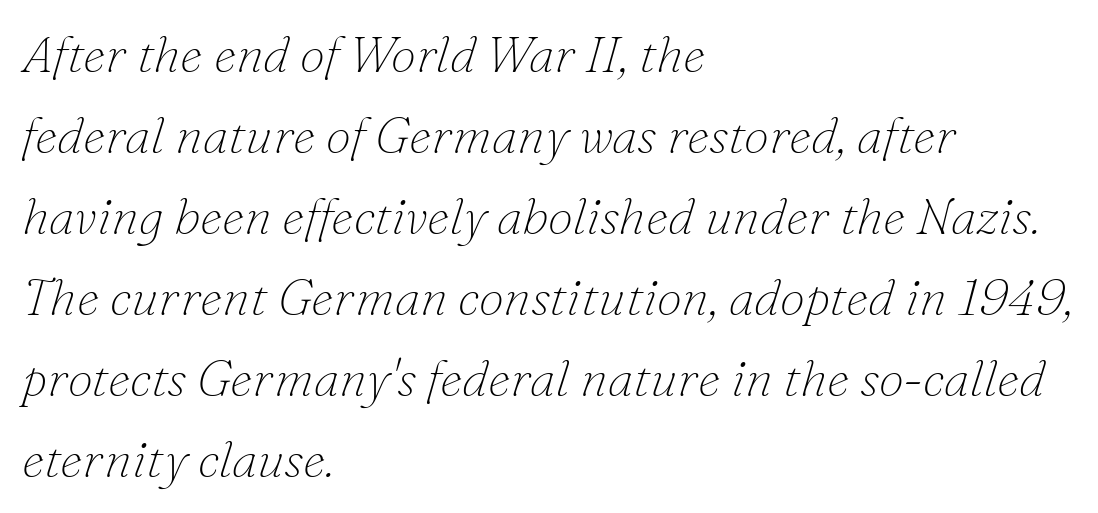
Q: Is the text bold? A: No.
Q: Is the text italic (slanted)? A: Yes, it leans right by about 16 degrees.
Q: Is the typeface a serif or a sans-serif typeface? A: Serif.
Q: Is the text underlined? A: No.
Q: How is the paragraph aligned? A: Left-aligned.
Q: Is the spacing between letters normal or unusually wide? A: Normal.
Q: Is the spacing between lines tight, normal or loose? A: Normal.
Q: Width (condensed, normal, or wide)? A: Normal.
Q: Stroke contrast? A: Low.
Q: x-height? A: Small.
Q: Monospaced? A: No.
